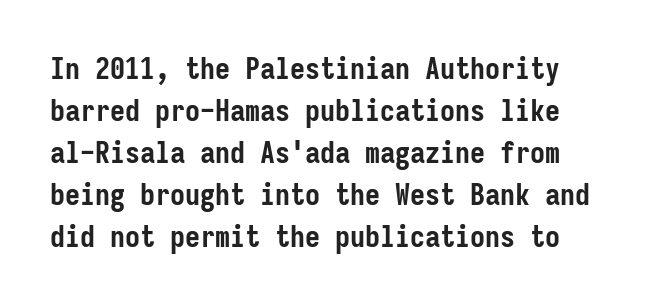
The image shows 30 px semibold, condensed sans-serif type, upright, monospaced; set normal line spacing (1.4x), normal letter spacing, not underlined; low stroke contrast and a medium x-height.
